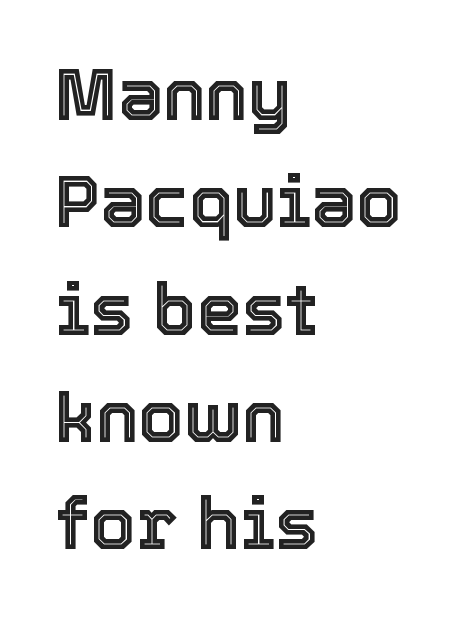
Quick note: interline space is typical. Think of a printed novel: that variable character pitch is what you see here. Words float on clear page, feet unadorned. Casual observation: everything's shoved over to the left. The type is set solid horizontally, with unmodified tracking.
